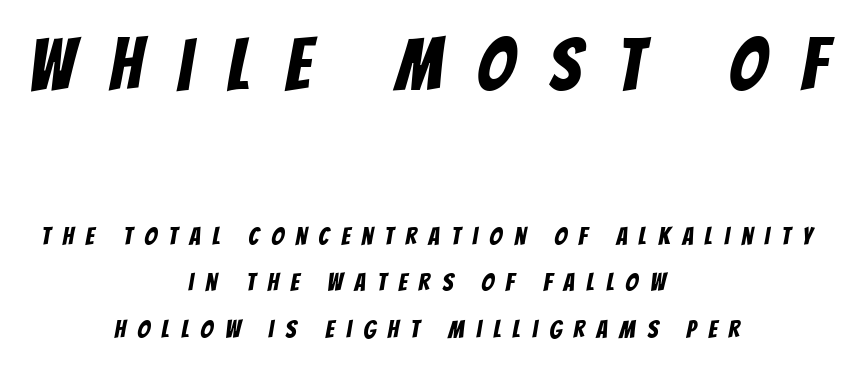
{"serif": "no", "width": "condensed", "stroke_contrast": "low", "x_height": "large", "monospaced": "no", "underline": "no", "align": "center", "line_spacing_ratio": 1.86, "letter_spacing": "wide", "letter_spacing_em": 0.48, "larger_block": "first", "size_ratio": 2.96, "glyph_px": 74}
